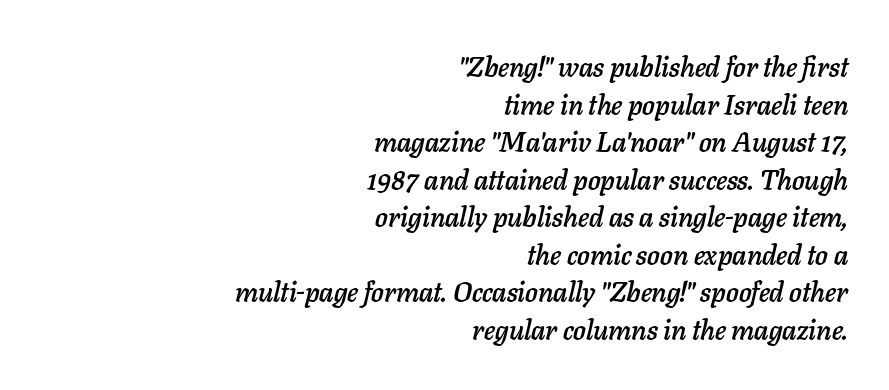
Q: Is the text italic (slanted)? A: Yes, it leans right by about 11 degrees.
Q: Is the text underlined? A: No.
Q: How is the paragraph aligned? A: Right-aligned.
Q: Is the spacing between letters normal or unusually wide? A: Normal.
Q: Is the spacing between lines tight, normal or loose? A: Normal.
Q: Width (condensed, normal, or wide)? A: Normal.
Q: Stroke contrast? A: Low.
Q: x-height? A: Medium.
Q: Monospaced? A: No.
